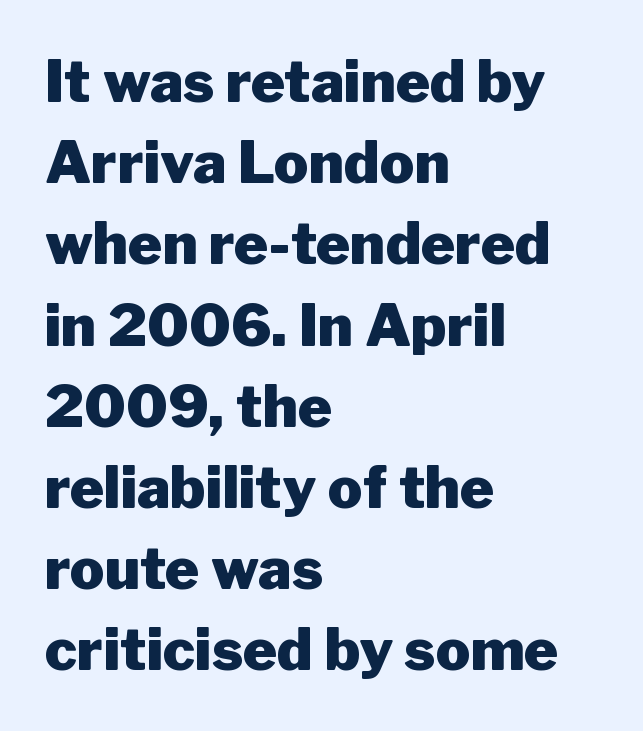
The image shows 58 px heavy sans-serif type, upright; set left-aligned, normal line spacing (1.4x), normal letter spacing, not underlined; low stroke contrast and a medium x-height.
